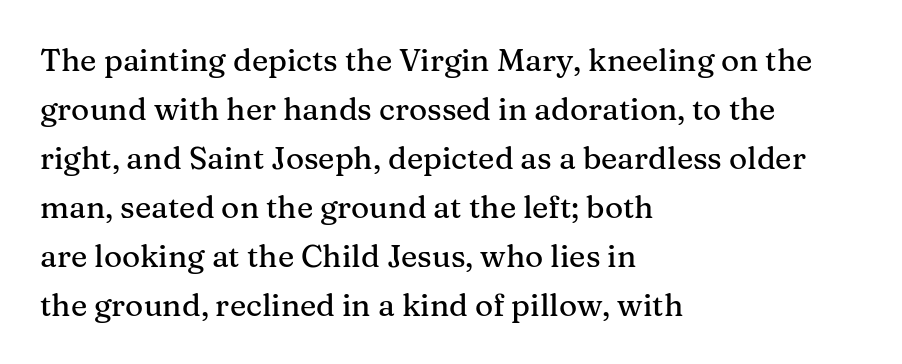
The image shows 31 px serif type, upright; set left-aligned, normal line spacing (1.58x), normal letter spacing, not underlined; medium stroke contrast and a medium x-height.
